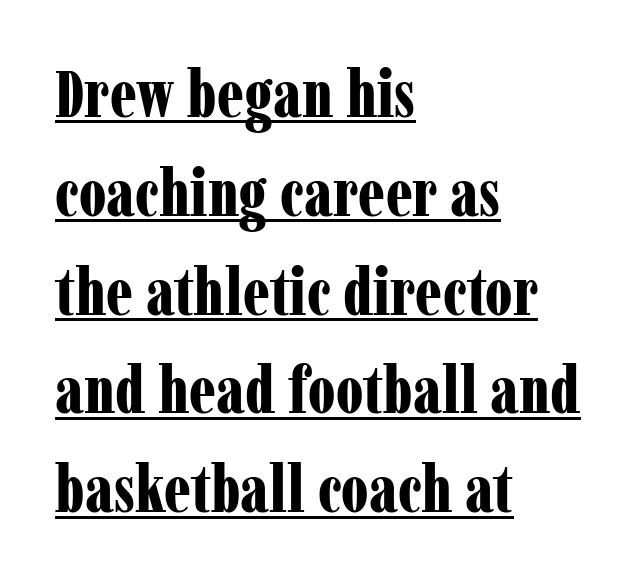
Q: Is the text bold? A: Yes.
Q: Is the text italic (slanted)? A: No, it is upright.
Q: Is the typeface a serif or a sans-serif typeface? A: Serif.
Q: Is the text underlined? A: Yes.
Q: How is the paragraph aligned? A: Left-aligned.
Q: Is the spacing between letters normal or unusually wide? A: Normal.
Q: Is the spacing between lines tight, normal or loose? A: Normal.
Q: Width (condensed, normal, or wide)? A: Condensed.
Q: Stroke contrast? A: Low.
Q: x-height? A: Medium.
Q: Monospaced? A: No.
